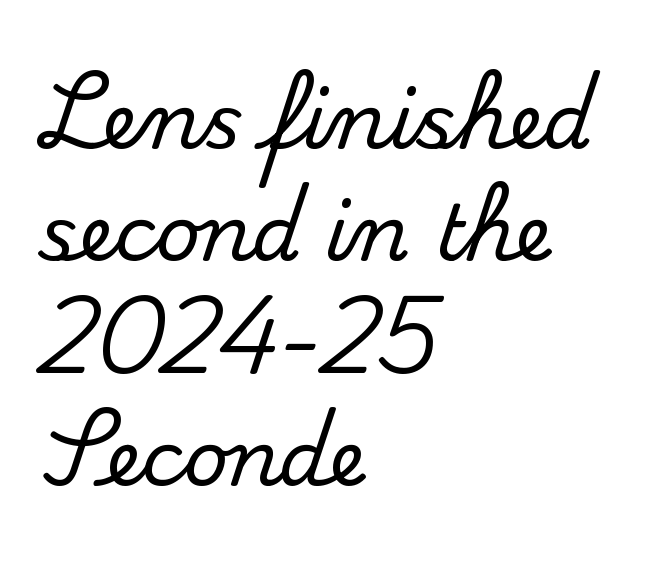
Q: Is the text italic (slanted)? A: Yes.
Q: Is the text underlined? A: No.
Q: How is the paragraph aligned? A: Left-aligned.
Q: Is the spacing between letters normal or unusually wide? A: Normal.
Q: Is the spacing between lines tight, normal or loose? A: Normal.
Q: Width (condensed, normal, or wide)? A: Normal.
Q: Stroke contrast? A: Medium.
Q: x-height? A: Small.
Q: Monospaced? A: No.
